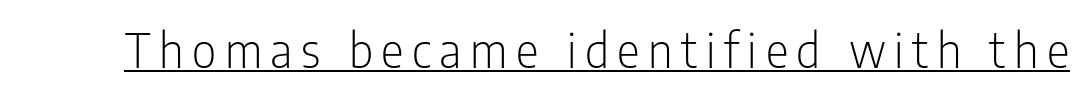
Q: Is the text bold? A: No.
Q: Is the text italic (slanted)? A: No, it is upright.
Q: Is the typeface a serif or a sans-serif typeface? A: Sans-serif.
Q: Is the text underlined? A: Yes.
Q: Width (condensed, normal, or wide)? A: Condensed.
Q: Stroke contrast? A: Low.
Q: x-height? A: Medium.
Q: Monospaced? A: No.
